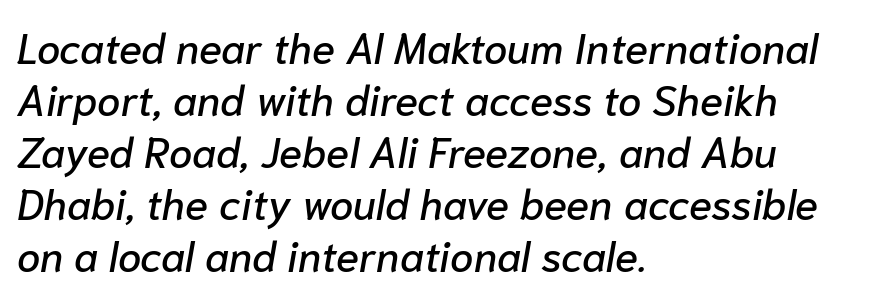
A classic flush-left, rag-right setting is used for this passage. Varying glyph widths throughout — classic text-font behaviour. Is the type slanted? Yes — the strokes lean at a clear angle. The type is set solid horizontally, with unmodified tracking.
